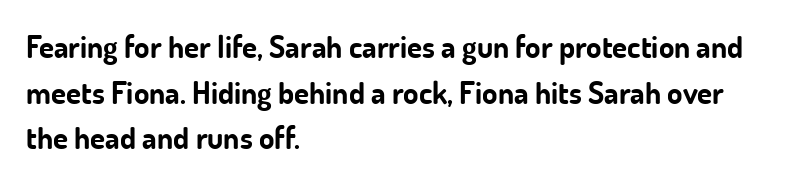
The image shows 31 px bold sans-serif type, upright; set left-aligned, normal line spacing (1.47x), normal letter spacing, not underlined; low stroke contrast and a small x-height.
